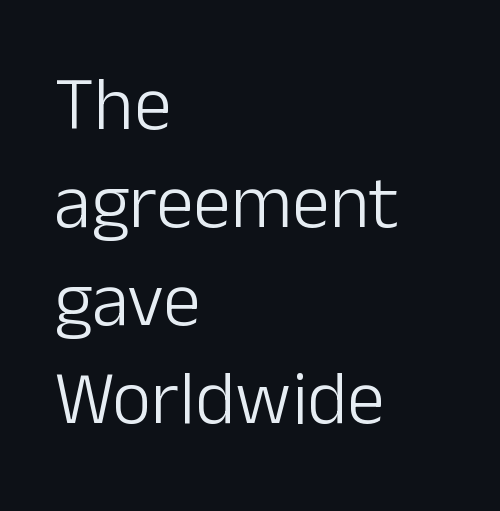
Q: Is the text bold? A: No.
Q: Is the text italic (slanted)? A: No, it is upright.
Q: Is the typeface a serif or a sans-serif typeface? A: Sans-serif.
Q: Is the text underlined? A: No.
Q: How is the paragraph aligned? A: Left-aligned.
Q: Is the spacing between letters normal or unusually wide? A: Normal.
Q: Is the spacing between lines tight, normal or loose? A: Normal.
Q: Width (condensed, normal, or wide)? A: Normal.
Q: Stroke contrast? A: Low.
Q: x-height? A: Medium.
Q: Monospaced? A: No.
